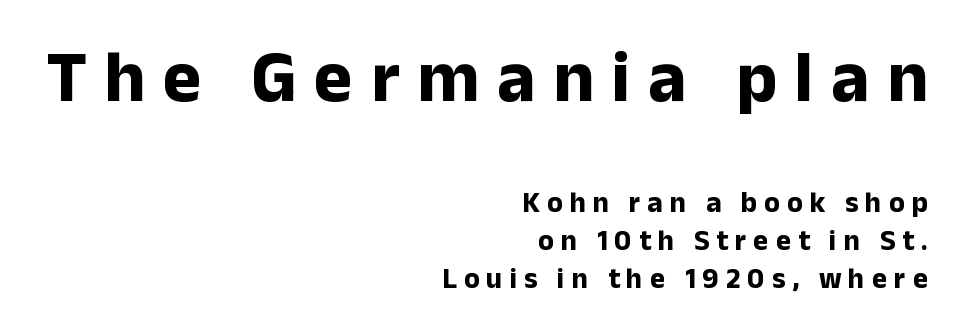
I'd describe the lettering as bold — thick and assertive. Caption: expanded tracking, letters set apart. Interline gaps are of average width in this sample. These lines stack with their right ends in a neat column. Examine the stroke ends and you'll find no serifs.
